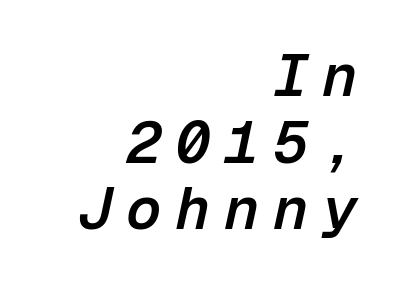
{"italic": "yes", "lean": "right", "slant_degrees": 12, "bold": "semi", "weight": "semibold", "width": "normal", "stroke_contrast": "low", "x_height": "medium", "monospaced": "yes", "underline": "no", "align": "right", "line_spacing": "tight", "line_spacing_ratio": 1.13, "letter_spacing": "wide", "letter_spacing_em": 0.23, "glyph_px": 59}
